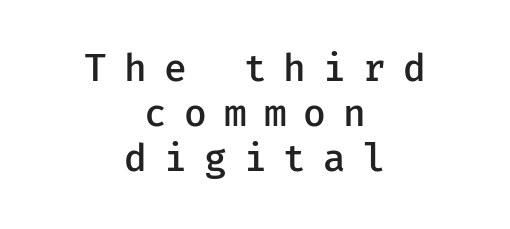
These lines are rendered in a fixed-pitch font. The passage is arranged like a title page — every line centered. The strokes are fattened partway — semibold, not bold. Letter spacing: wide. Stroke terminals: plain, sans-serif.
